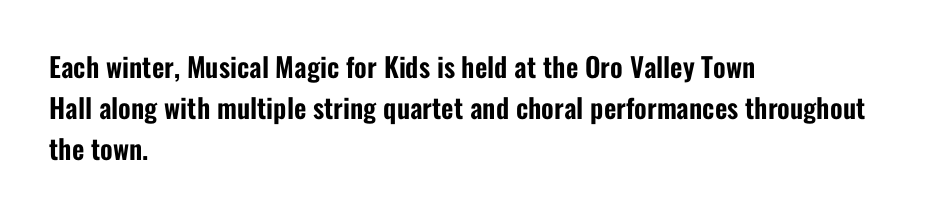
{"italic": "no", "underline": "no", "align": "left", "line_spacing": "normal", "line_spacing_ratio": 1.52, "letter_spacing": "normal", "letter_spacing_em": 0.0, "glyph_px": 27}
